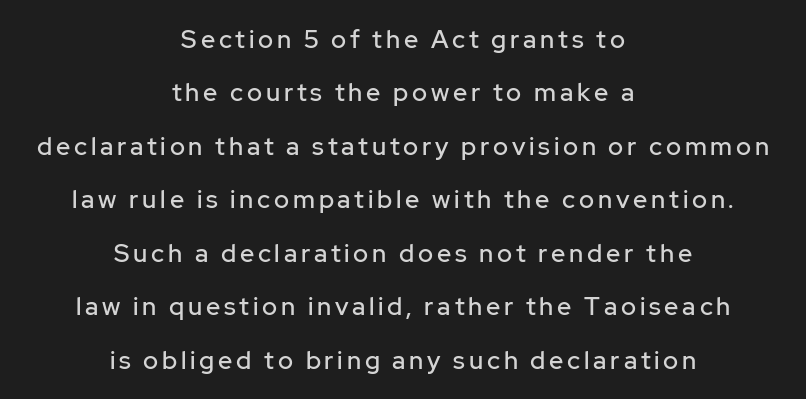
The baseline area is clear. A typesetter would call this leading open, well beyond the default. Every character sits straight up, as roman type does. Centered paragraph, ragged on both sides.
